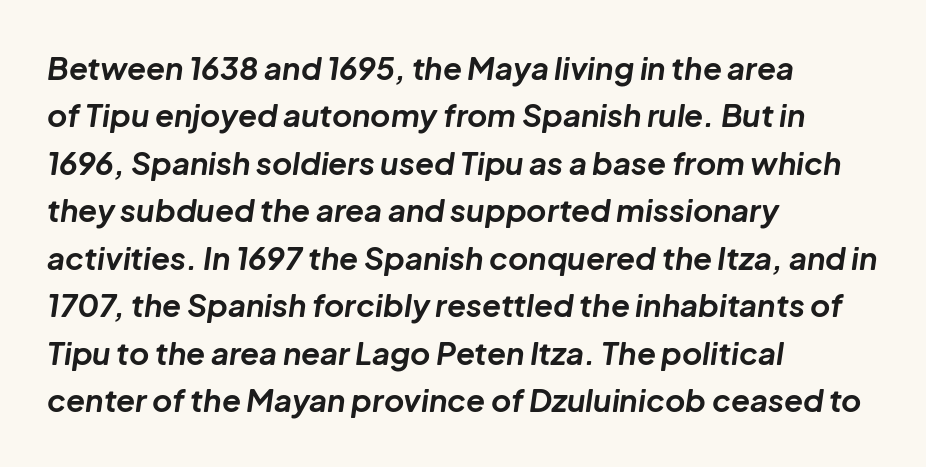
{"italic": "yes", "lean": "right", "slant_degrees": 8, "bold": "yes", "weight": "bold", "width": "normal", "stroke_contrast": "low", "x_height": "medium", "monospaced": "no", "underline": "no", "align": "left", "line_spacing": "normal", "line_spacing_ratio": 1.53, "letter_spacing": "normal", "letter_spacing_em": 0.0, "glyph_px": 31}
